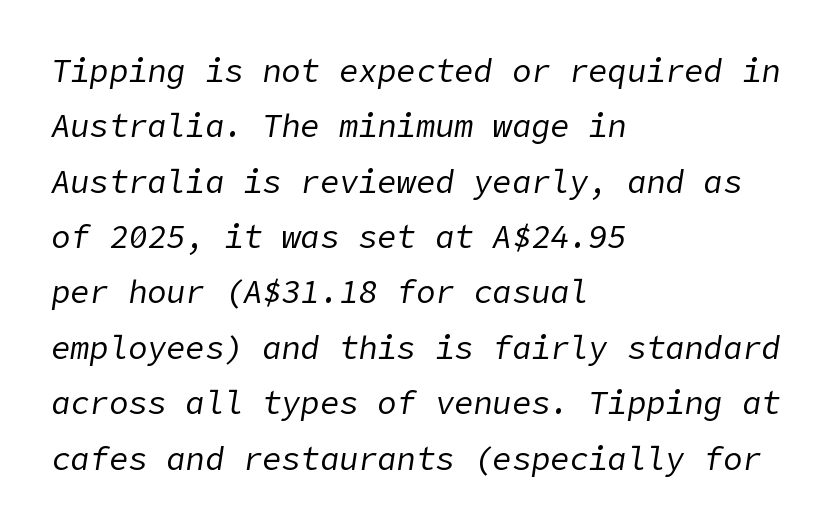
Slant detected: the letters are inclined. The glyphs are unaccompanied by any horizontal stroke below them. The lines are quadded left. The letters look calm and open, with moderate or lighter stems.
